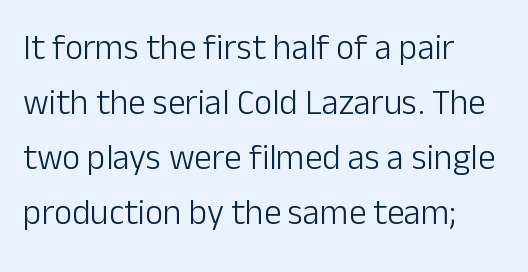
{"serif": "no", "italic": "no", "bold": "no", "weight": "light", "width": "normal", "stroke_contrast": "low", "x_height": "medium", "monospaced": "no", "underline": "no", "align": "left", "line_spacing": "normal", "line_spacing_ratio": 1.57, "letter_spacing": "normal", "letter_spacing_em": 0.0, "glyph_px": 35}
